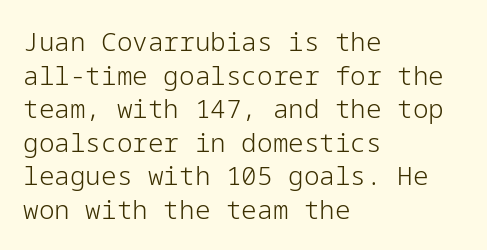
The image shows 26 px text type, upright; set left-aligned, normal line spacing (1.29x), normal letter spacing, not underlined.
